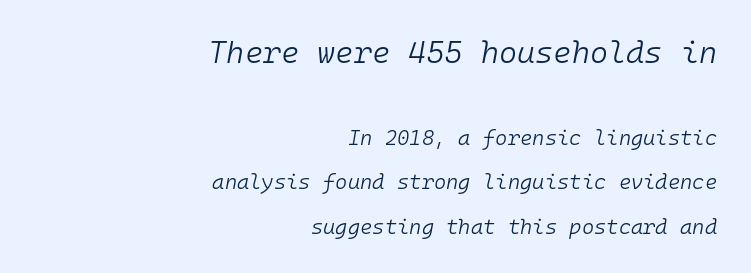
The image shows 31 px light type, italic (leaning right), monospaced; set right-aligned, loose line spacing (2.12x), normal letter spacing, not underlined; the first (top) block is 1.48x larger; low stroke contrast and a medium x-height.
